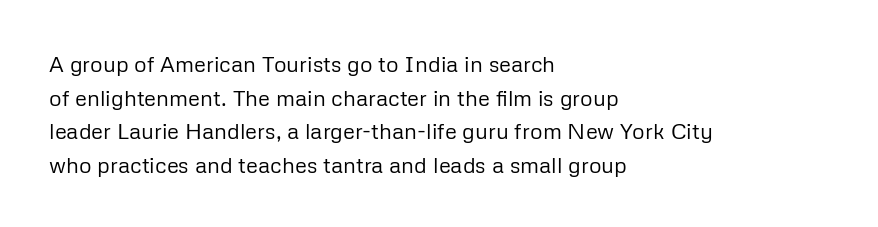
{"italic": "no", "bold": "no", "underline": "no", "align": "left", "line_spacing": "normal", "line_spacing_ratio": 1.53, "letter_spacing": "normal", "letter_spacing_em": 0.0, "glyph_px": 22}
